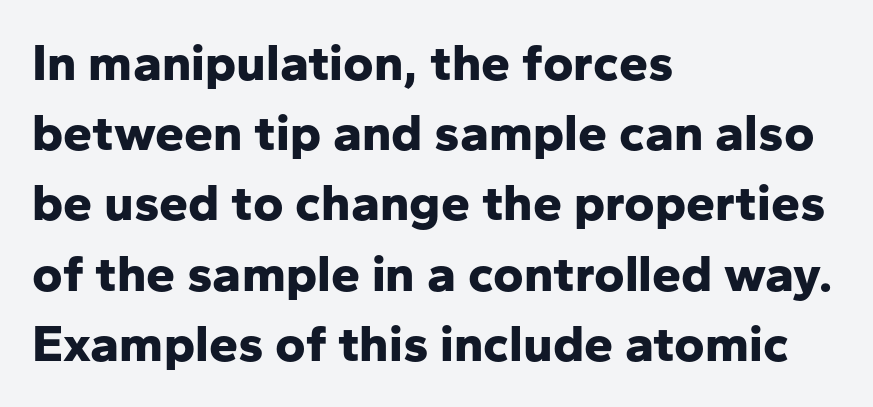
{"serif": "no", "italic": "no", "bold": "yes", "weight": "bold", "width": "normal", "stroke_contrast": "low", "x_height": "medium", "monospaced": "no", "underline": "no", "align": "left", "line_spacing": "normal", "line_spacing_ratio": 1.35, "letter_spacing": "normal", "letter_spacing_em": 0.0, "glyph_px": 52}
